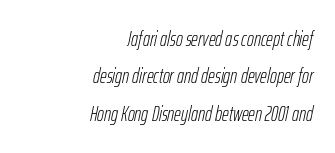
{"italic": "yes", "lean": "right", "slant_degrees": 12, "bold": "no", "underline": "no", "align": "right", "line_spacing_ratio": 1.78, "letter_spacing": "normal", "letter_spacing_em": 0.0, "glyph_px": 21}
